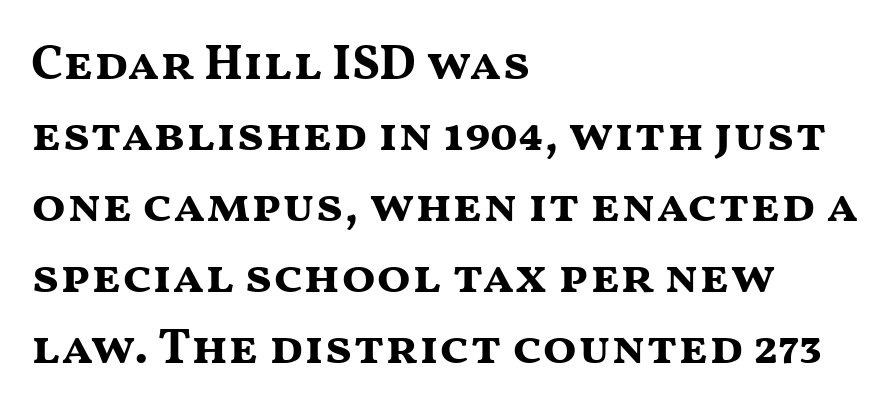
Underline: absent. Regular leading. A student would call this left alignment; a typographer would say flush left, rag right. The font family rendered here belongs to the sans-serif group.
